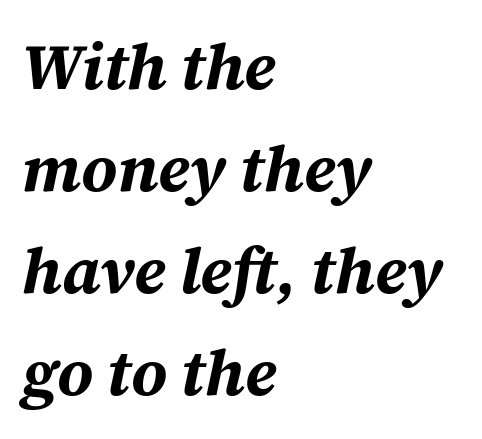
Q: Is the text bold? A: Yes.
Q: Is the text italic (slanted)? A: Yes, it leans right by about 12 degrees.
Q: Is the text underlined? A: No.
Q: How is the paragraph aligned? A: Left-aligned.
Q: Is the spacing between letters normal or unusually wide? A: Normal.
Q: Is the spacing between lines tight, normal or loose? A: Normal.
Q: Width (condensed, normal, or wide)? A: Normal.
Q: Stroke contrast? A: Medium.
Q: x-height? A: Medium.
Q: Monospaced? A: No.
